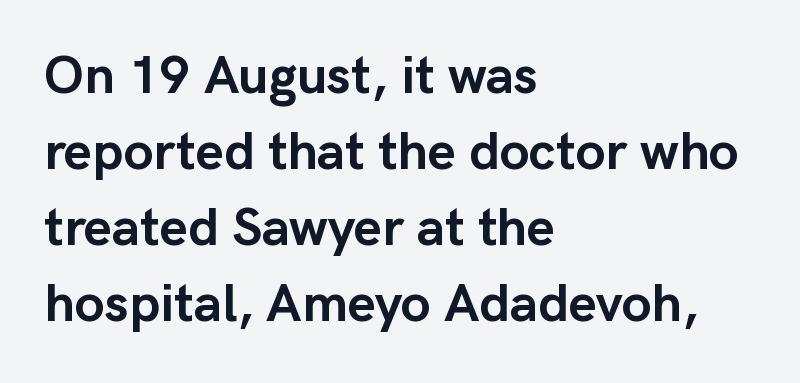
Q: Is the text bold? A: Yes.
Q: Is the text italic (slanted)? A: No, it is upright.
Q: Is the typeface a serif or a sans-serif typeface? A: Sans-serif.
Q: Is the text underlined? A: No.
Q: How is the paragraph aligned? A: Left-aligned.
Q: Is the spacing between letters normal or unusually wide? A: Normal.
Q: Is the spacing between lines tight, normal or loose? A: Normal.
Q: Width (condensed, normal, or wide)? A: Normal.
Q: Stroke contrast? A: Low.
Q: x-height? A: Medium.
Q: Monospaced? A: No.
